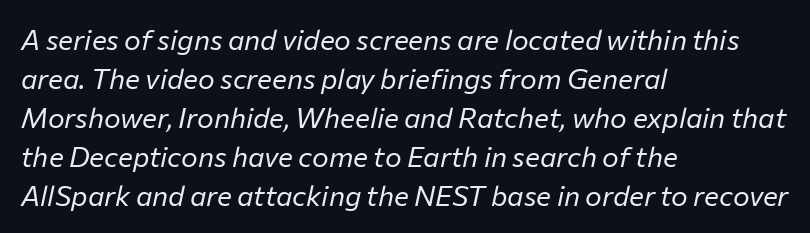
{"italic": "yes", "lean": "right", "slant_degrees": 12, "bold": "no", "weight": "regular", "width": "normal", "stroke_contrast": "low", "x_height": "medium", "monospaced": "no", "underline": "no", "align": "left", "line_spacing": "normal", "line_spacing_ratio": 1.39, "letter_spacing": "normal", "letter_spacing_em": 0.0, "glyph_px": 28}
